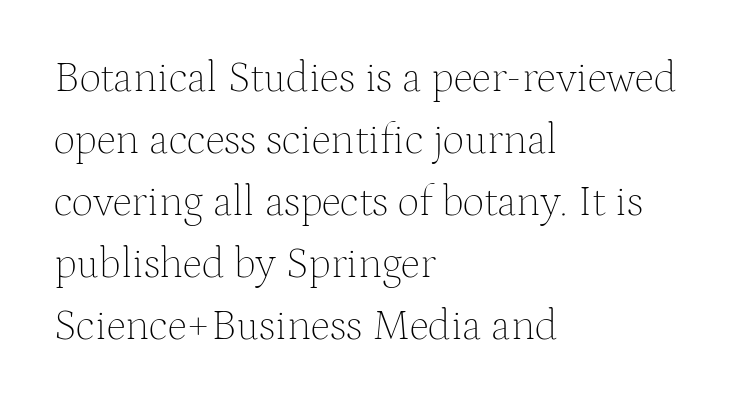
Q: Is the text bold? A: No.
Q: Is the text italic (slanted)? A: No, it is upright.
Q: Is the typeface a serif or a sans-serif typeface? A: Serif.
Q: Is the text underlined? A: No.
Q: How is the paragraph aligned? A: Left-aligned.
Q: Is the spacing between letters normal or unusually wide? A: Normal.
Q: Is the spacing between lines tight, normal or loose? A: Normal.
Q: Width (condensed, normal, or wide)? A: Normal.
Q: Stroke contrast? A: Medium.
Q: x-height? A: Medium.
Q: Monospaced? A: No.
